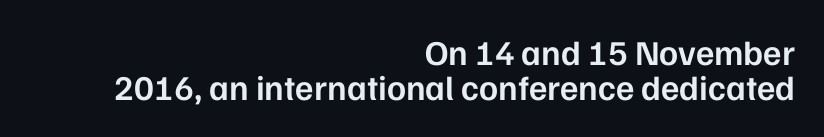
The image shows 35 px semibold sans-serif type, upright; set right-aligned, tight line spacing (1.0x), normal letter spacing, not underlined; low stroke contrast and a medium x-height.
